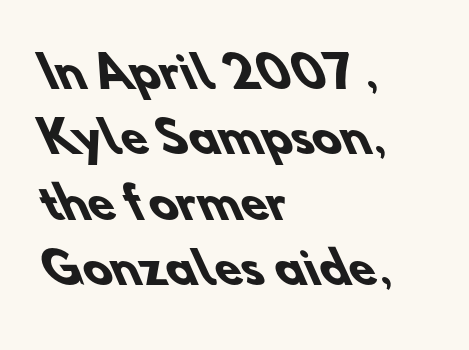
{"serif": "no", "bold": "yes", "weight": "heavy", "width": "normal", "stroke_contrast": "low", "x_height": "small", "monospaced": "no", "underline": "no", "align": "left", "line_spacing": "normal", "line_spacing_ratio": 1.52, "letter_spacing": "normal", "letter_spacing_em": 0.0, "glyph_px": 43}
